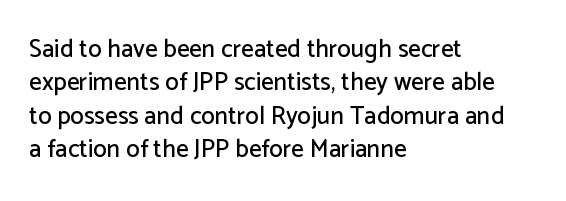
{"italic": "no", "underline": "no", "align": "left", "line_spacing": "normal", "line_spacing_ratio": 1.34, "letter_spacing": "normal", "letter_spacing_em": 0.0, "glyph_px": 25}
